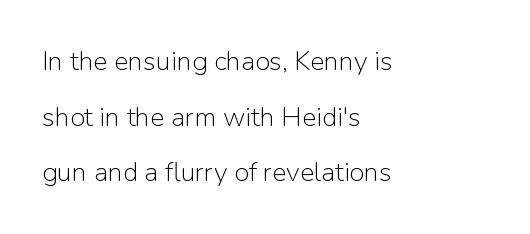
Unlike italic type, these characters show no tilt at all. Compared with typical paragraphs, the rows here are farther apart. Unbolded letterforms with no extra heft. The passage shown is not underscored anywhere. Look at the tracking — it's just the regular setting, nothing added.
